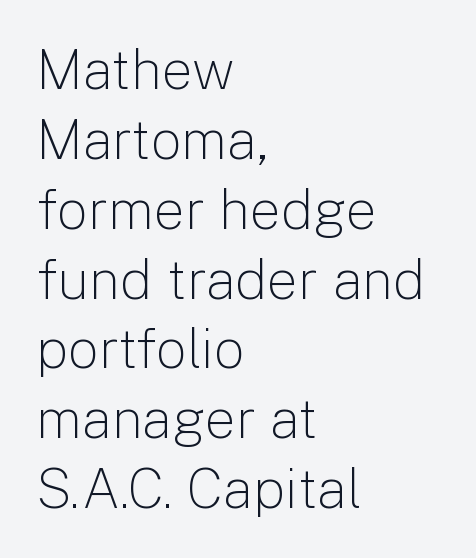
Q: Is the text bold? A: No.
Q: Is the text italic (slanted)? A: No, it is upright.
Q: Is the typeface a serif or a sans-serif typeface? A: Sans-serif.
Q: Is the text underlined? A: No.
Q: How is the paragraph aligned? A: Left-aligned.
Q: Is the spacing between letters normal or unusually wide? A: Normal.
Q: Is the spacing between lines tight, normal or loose? A: Normal.
Q: Width (condensed, normal, or wide)? A: Normal.
Q: Stroke contrast? A: Low.
Q: x-height? A: Medium.
Q: Monospaced? A: No.
